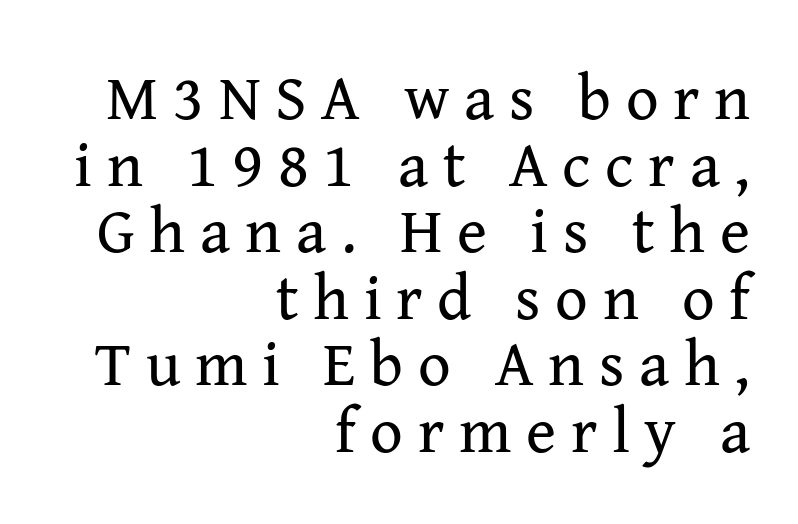
The passage shown stacks its lines with hardly any gap. Nothing heavy about these letters — not bold at all. Do the characters align in a grid? No, the font is proportional. Inter-character spacing is expanded well beyond the font's built-in metrics. Style check: upright.
